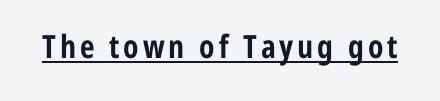
The image shows 32 px bold, condensed sans-serif type, upright; set underlined; low stroke contrast and a medium x-height.
